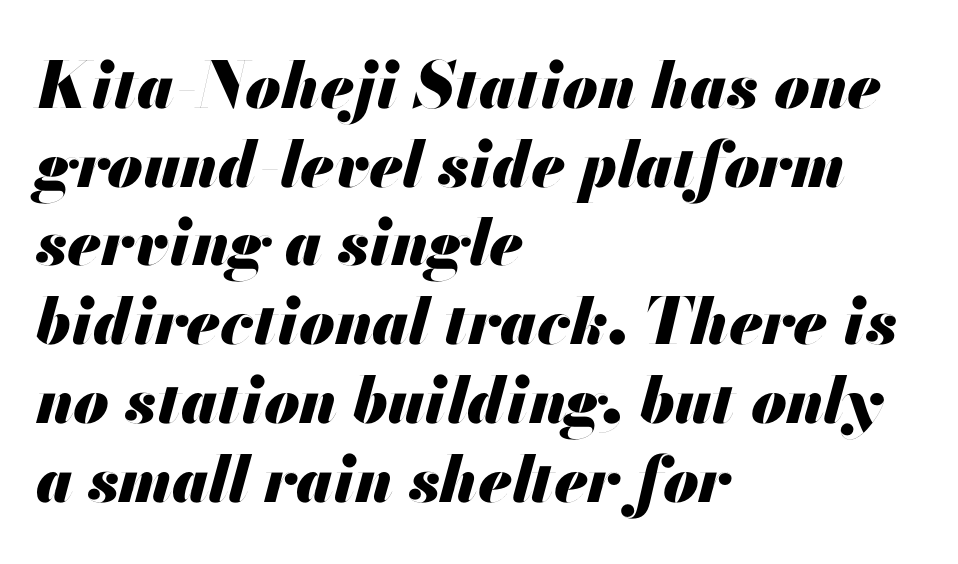
{"italic": "yes", "lean": "right", "slant_degrees": 13, "bold": "yes", "weight": "heavy", "width": "normal", "stroke_contrast": "medium", "x_height": "small", "monospaced": "no", "underline": "no", "align": "left", "line_spacing_ratio": 1.23, "letter_spacing": "normal", "letter_spacing_em": 0.0, "glyph_px": 64}
